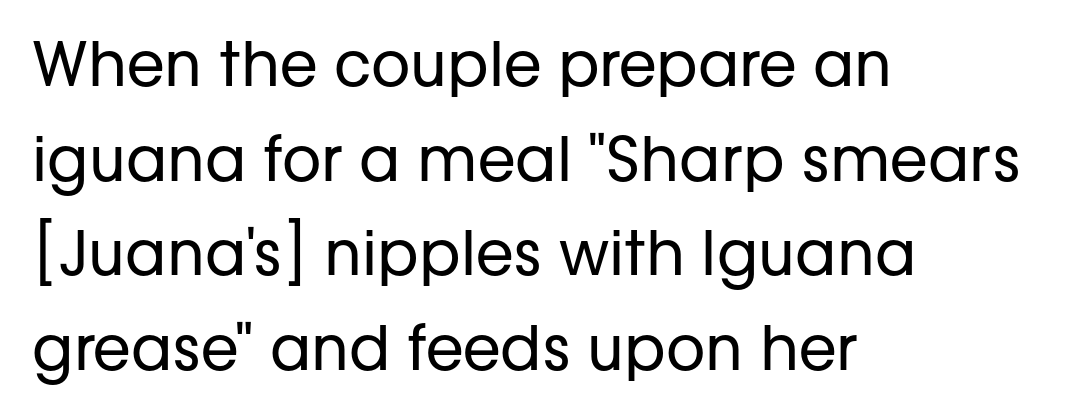
Stems here are at most as thick as an everyday book face. The typesetter chose a ragged-right arrangement here. Ascenders rise straight up at ninety degrees. Nobody touched the tracking dial on this one. A typesetter would call this proportional, since set widths differ per character.
